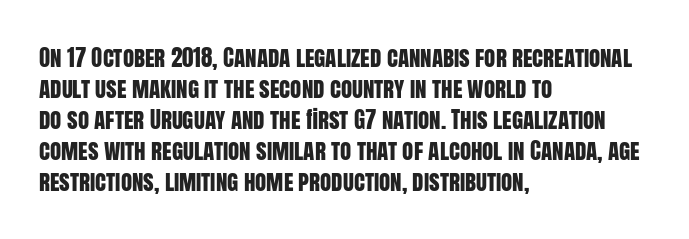
Q: Is the text italic (slanted)? A: No, it is upright.
Q: Is the text underlined? A: No.
Q: How is the paragraph aligned? A: Left-aligned.
Q: Is the spacing between letters normal or unusually wide? A: Normal.
Q: Is the spacing between lines tight, normal or loose? A: Normal.
